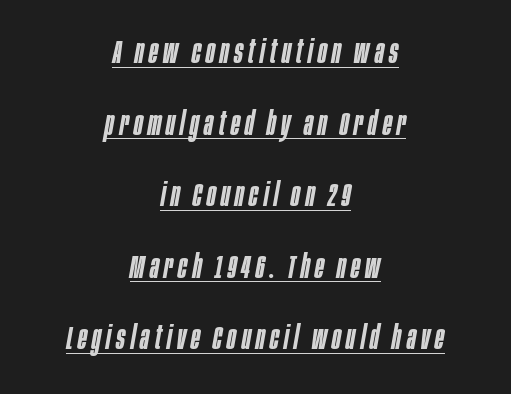
Q: Is the text bold? A: Semi-bold.
Q: Is the text italic (slanted)? A: Yes, it leans right by about 10 degrees.
Q: Is the text underlined? A: Yes.
Q: How is the paragraph aligned? A: Centered.
Q: Is the spacing between lines tight, normal or loose? A: Loose.
Q: Width (condensed, normal, or wide)? A: Condensed.
Q: Stroke contrast? A: Low.
Q: x-height? A: Large.
Q: Monospaced? A: No.
